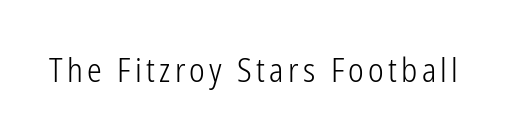
{"serif": "no", "italic": "no", "bold": "no", "weight": "light", "width": "condensed", "stroke_contrast": "low", "x_height": "medium", "monospaced": "no", "underline": "no", "glyph_px": 33}
